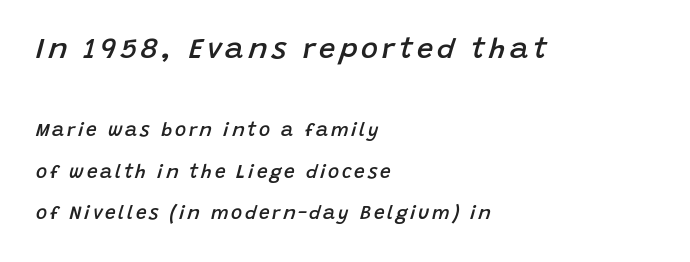
Is this a fixed-width face? No — the glyphs have proportional, varying widths. Notice how the passage keeps a crisp vertical edge on the left only. Notice the strokes are somewhat thickened but not fully heavy: this is a semibold. These lines stand farther apart than default settings would place them.
